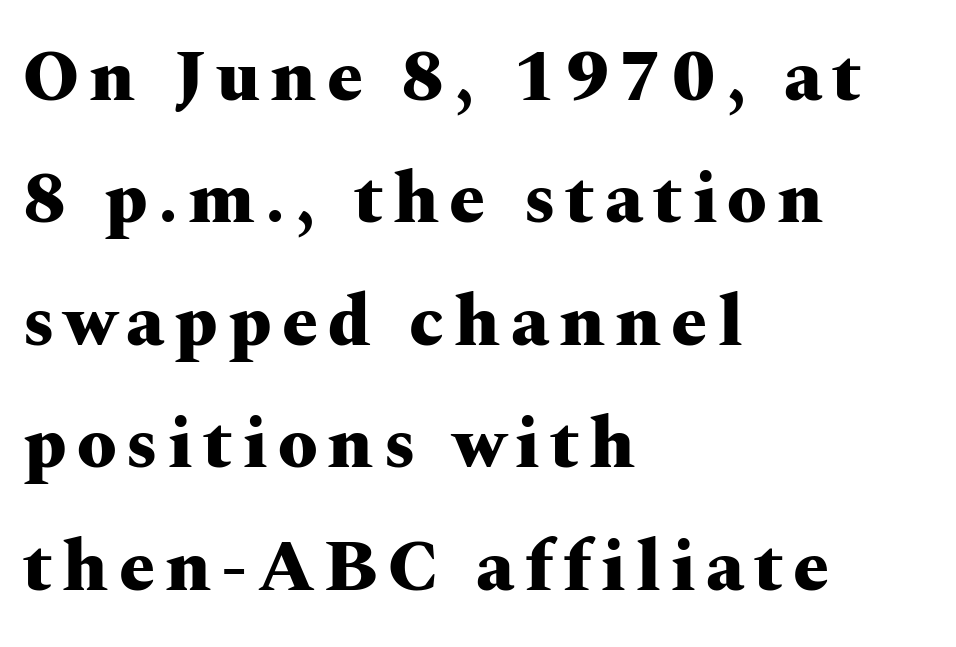
Q: Is the text bold? A: Yes.
Q: Is the text italic (slanted)? A: No, it is upright.
Q: Is the typeface a serif or a sans-serif typeface? A: Serif.
Q: Is the text underlined? A: No.
Q: How is the paragraph aligned? A: Left-aligned.
Q: Is the spacing between lines tight, normal or loose? A: Normal.
Q: Width (condensed, normal, or wide)? A: Wide.
Q: Stroke contrast? A: Medium.
Q: x-height? A: Medium.
Q: Monospaced? A: No.
